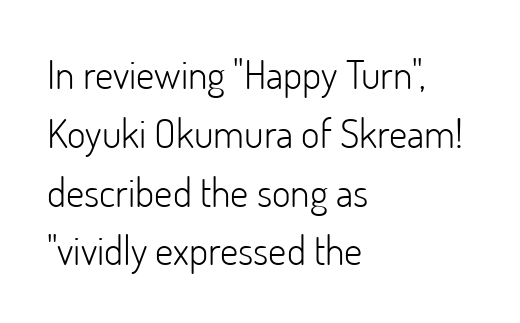
{"serif": "no", "italic": "no", "bold": "no", "weight": "light", "width": "normal", "stroke_contrast": "low", "x_height": "small", "monospaced": "no", "underline": "no", "align": "left", "line_spacing": "normal", "line_spacing_ratio": 1.47, "letter_spacing": "normal", "letter_spacing_em": 0.0, "glyph_px": 40}
